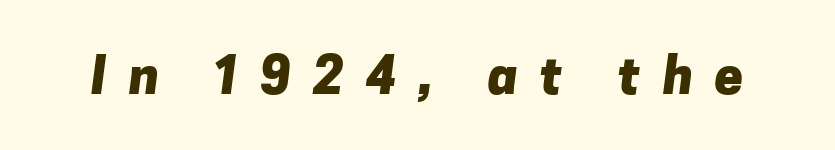
Q: Is the text bold? A: Yes.
Q: Is the typeface a serif or a sans-serif typeface? A: Sans-serif.
Q: Is the text underlined? A: No.
Q: Is the spacing between letters normal or unusually wide? A: Unusually wide.
Q: Width (condensed, normal, or wide)? A: Normal.
Q: Stroke contrast? A: Low.
Q: x-height? A: Medium.
Q: Monospaced? A: No.
